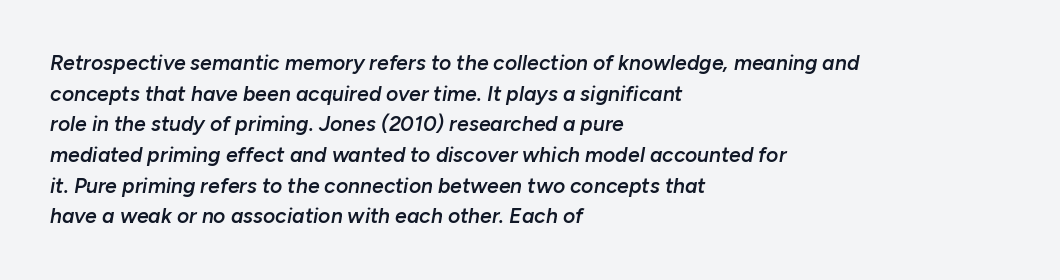
The image shows 21 px text type, italic (leaning right); set left-aligned, normal line spacing (1.46x), normal letter spacing, not underlined.
